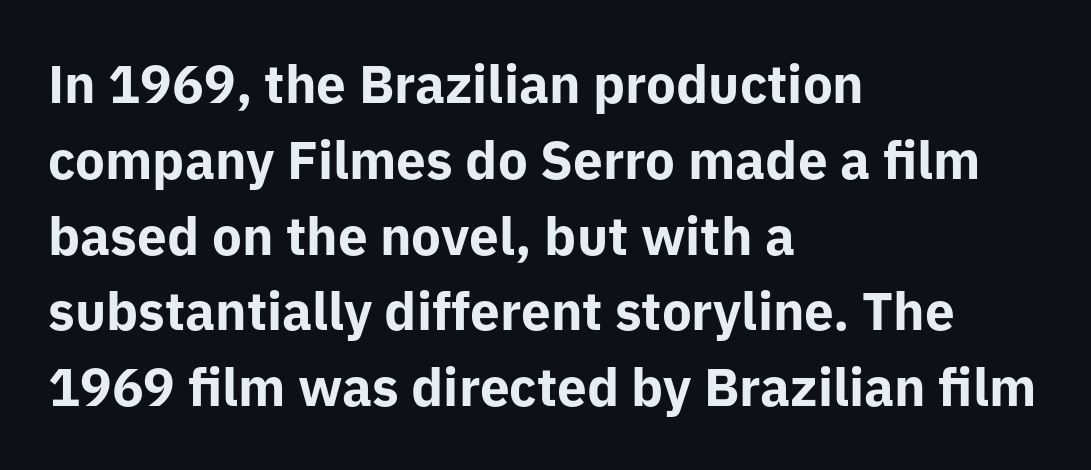
Q: Is the text bold? A: Yes.
Q: Is the text italic (slanted)? A: No, it is upright.
Q: Is the typeface a serif or a sans-serif typeface? A: Sans-serif.
Q: Is the text underlined? A: No.
Q: How is the paragraph aligned? A: Left-aligned.
Q: Is the spacing between letters normal or unusually wide? A: Normal.
Q: Is the spacing between lines tight, normal or loose? A: Normal.
Q: Width (condensed, normal, or wide)? A: Normal.
Q: Stroke contrast? A: Low.
Q: x-height? A: Medium.
Q: Monospaced? A: No.
